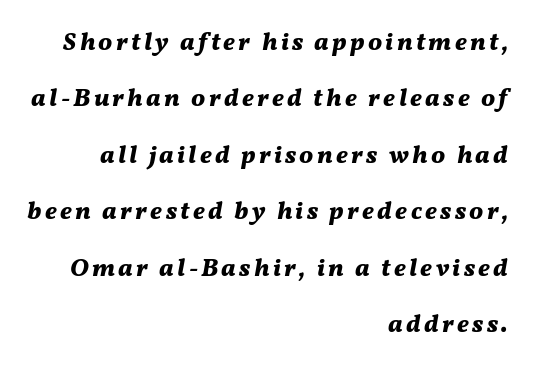
Horizontally, the lines are justified to the trailing edge only. Italic: yes, the glyphs are oblique. This sample trades compactness for vertical openness between lines. Descenders hang freely into open space. Notice how thick the strokes are: this is what a full bold looks like.
